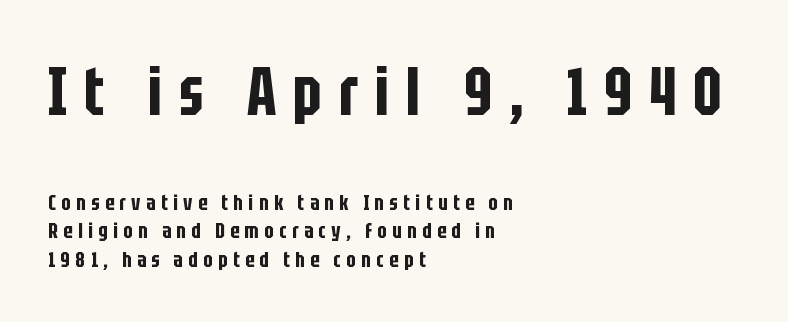
The image shows 67 px condensed sans-serif type, upright; set left-aligned, normal line spacing (1.29x), unusually wide letter spacing (+0.25 em), not underlined; the first (top) block is 3.05x larger; low stroke contrast and a large x-height.
